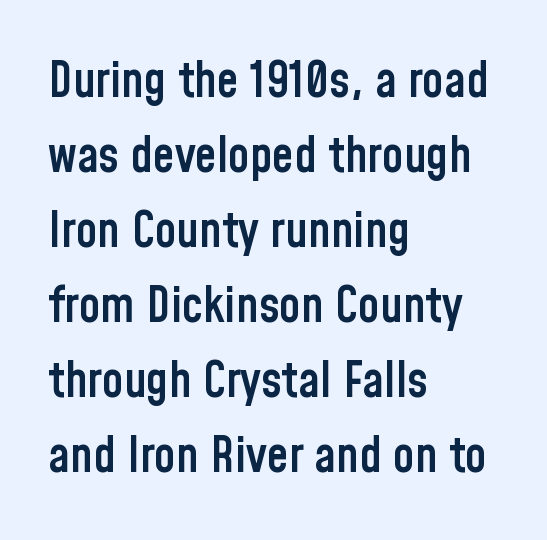
The string is rendered with underlining switched off. The typography opts for an upright posture over an oblique one. The block of text has a typical density, with ordinary space between rows. The letters advance in unequal steps, a hallmark of proportional type. Stems and bowls a touch heavier than normal — semibold.
